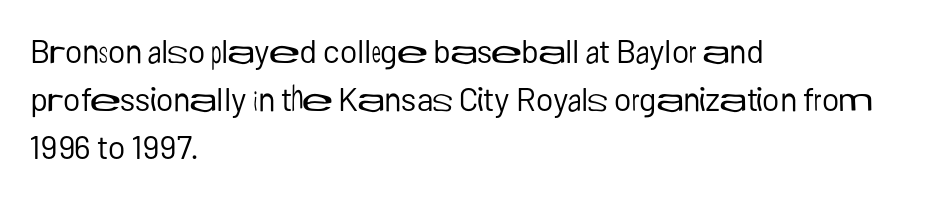
The weight would be labelled regular, book, light, or lighter still. The passage shown has conventional tracking throughout. Unmarked baselines from the first word to the last. Students, observe: this is what conventionally led text looks like. Do the characters align in a grid? No, the font is proportional.
